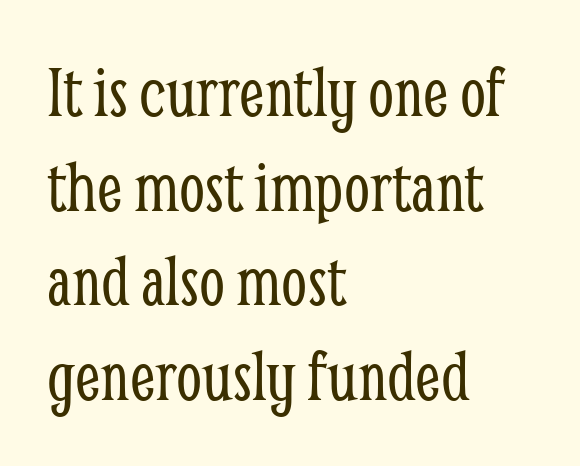
{"serif": "yes", "italic": "no", "bold": "no", "weight": "light", "width": "condensed", "stroke_contrast": "low", "x_height": "medium", "monospaced": "no", "underline": "no", "align": "left", "line_spacing": "normal", "line_spacing_ratio": 1.28, "letter_spacing": "normal", "letter_spacing_em": 0.0, "glyph_px": 74}
